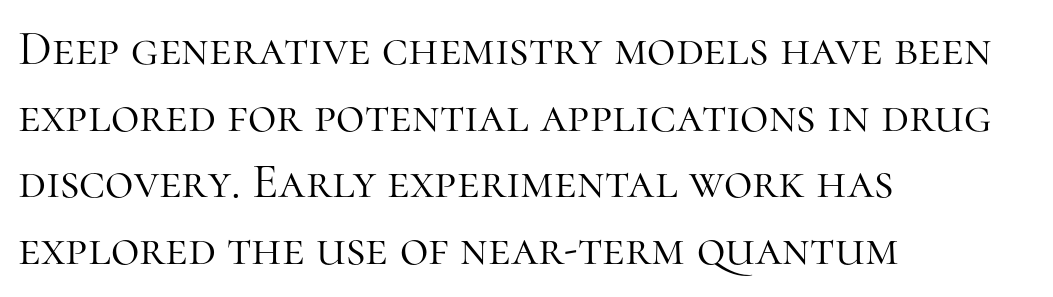
Characters follow at the spacing the type designer built in. Examine the stroke ends and you'll spot serifs. A typesetter would call this leading conventional body-copy spacing. The zone under the glyphs is completely vacant.
